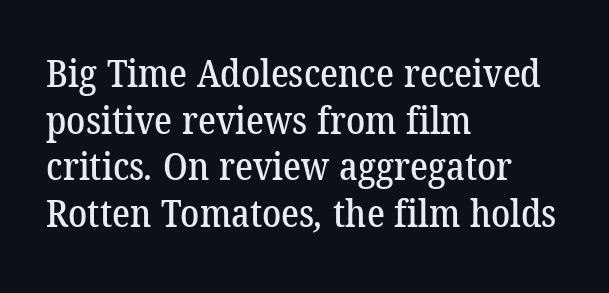
The image shows 38 px serif type; set left-aligned, line spacing 1.23x, normal letter spacing, not underlined; low stroke contrast and a medium x-height.
